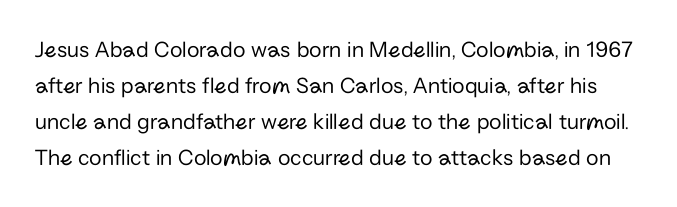
The image shows 23 px text type, upright; set normal line spacing (1.57x), normal letter spacing, not underlined.
